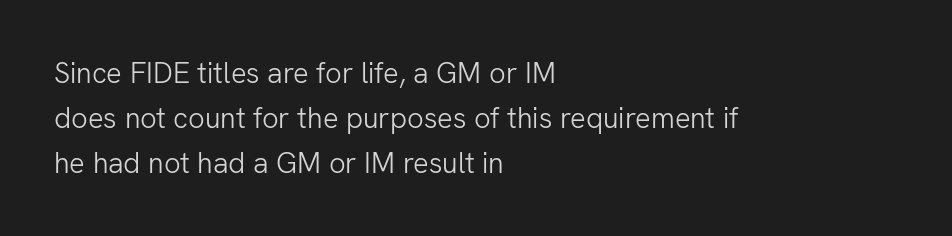
The image shows 29 px light sans-serif type, upright; set left-aligned, normal line spacing (1.55x), normal letter spacing, not underlined; low stroke contrast and a medium x-height.
